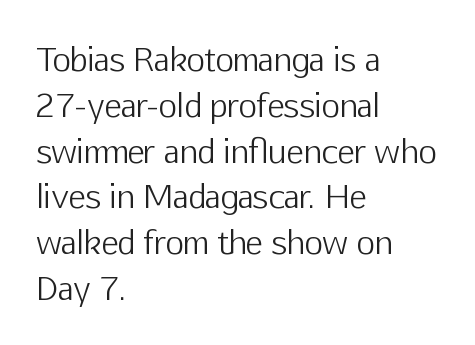
{"serif": "no", "italic": "no", "bold": "no", "weight": "light", "width": "normal", "stroke_contrast": "low", "x_height": "medium", "monospaced": "no", "underline": "no", "align": "left", "line_spacing": "normal", "line_spacing_ratio": 1.43, "letter_spacing": "normal", "letter_spacing_em": 0.0, "glyph_px": 32}
